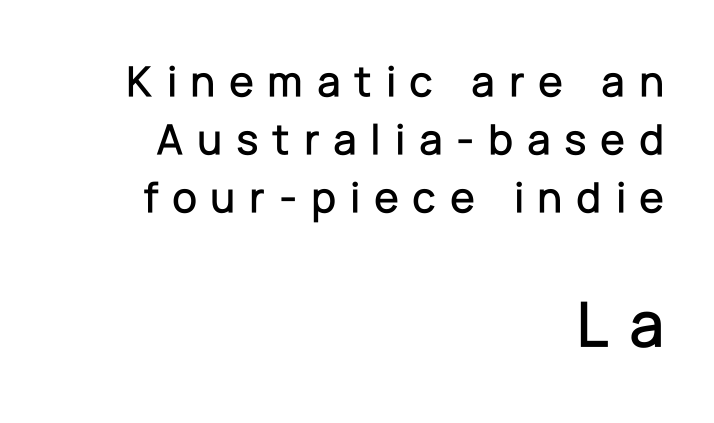
Look at the bottom of the vertical strokes: they stop flat, with no serifs. Visually, the bottom section dominates because its glyphs are scaled up. The line-height multiplier appears to be the usual default. The specimen omits any rule beneath the text block's lines. In terms of letterspacing, this is a distinctly airy, spread setting. Do the characters align in a grid? No, the font is proportional.
